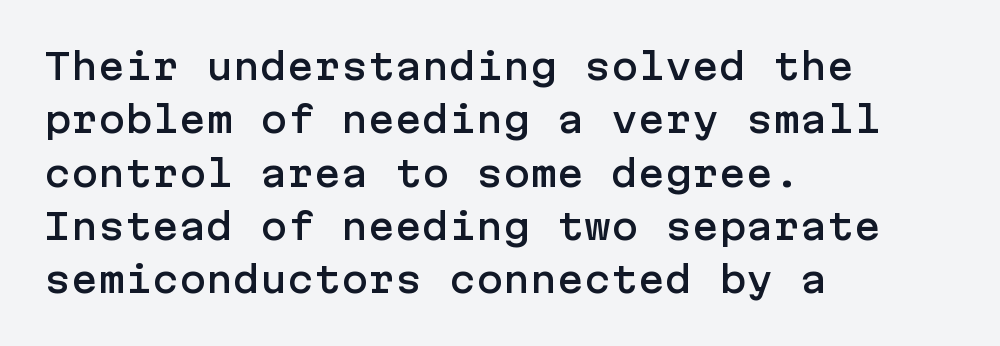
Q: Is the text italic (slanted)? A: No, it is upright.
Q: Is the typeface a serif or a sans-serif typeface? A: Sans-serif.
Q: Is the text underlined? A: No.
Q: How is the paragraph aligned? A: Left-aligned.
Q: Is the spacing between letters normal or unusually wide? A: Normal.
Q: Is the spacing between lines tight, normal or loose? A: Normal.
Q: Width (condensed, normal, or wide)? A: Normal.
Q: Stroke contrast? A: Low.
Q: x-height? A: Medium.
